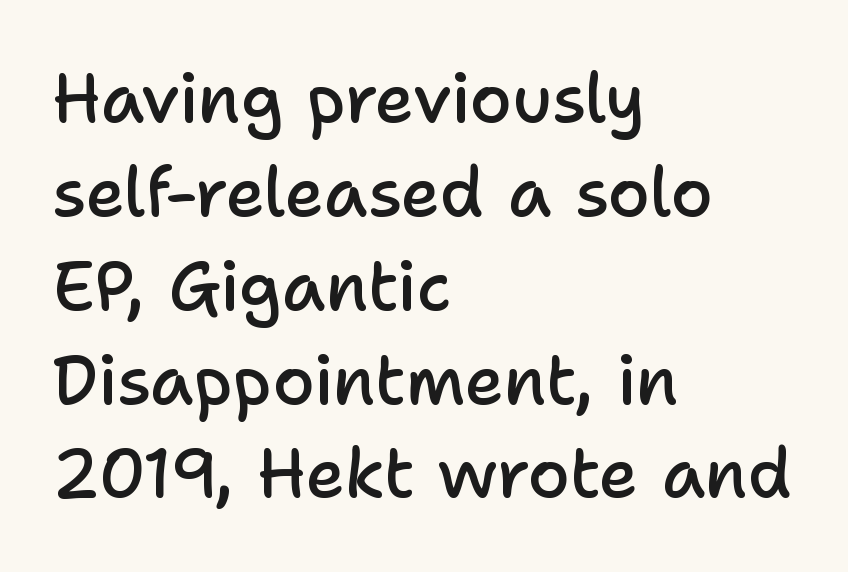
{"serif": "no", "italic": "no", "bold": "semi", "weight": "semibold", "width": "normal", "stroke_contrast": "low", "x_height": "medium", "monospaced": "no", "underline": "no", "align": "left", "line_spacing": "normal", "line_spacing_ratio": 1.38, "letter_spacing": "normal", "letter_spacing_em": 0.0, "glyph_px": 68}
